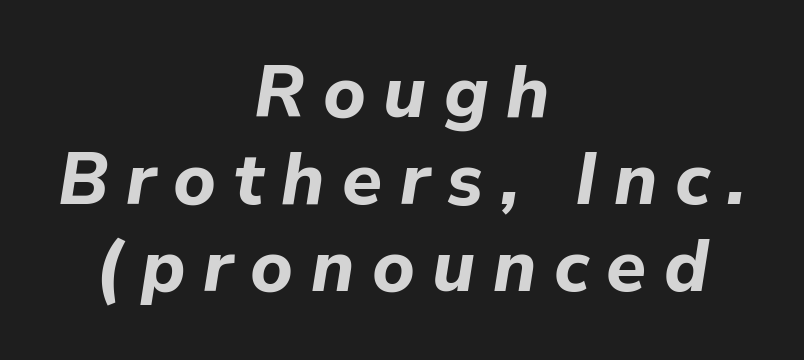
Q: Is the text bold? A: Yes.
Q: Is the text italic (slanted)? A: Yes, it leans right by about 9 degrees.
Q: Is the text underlined? A: No.
Q: How is the paragraph aligned? A: Centered.
Q: Is the spacing between letters normal or unusually wide? A: Unusually wide.
Q: Width (condensed, normal, or wide)? A: Normal.
Q: Stroke contrast? A: Low.
Q: x-height? A: Medium.
Q: Monospaced? A: No.
